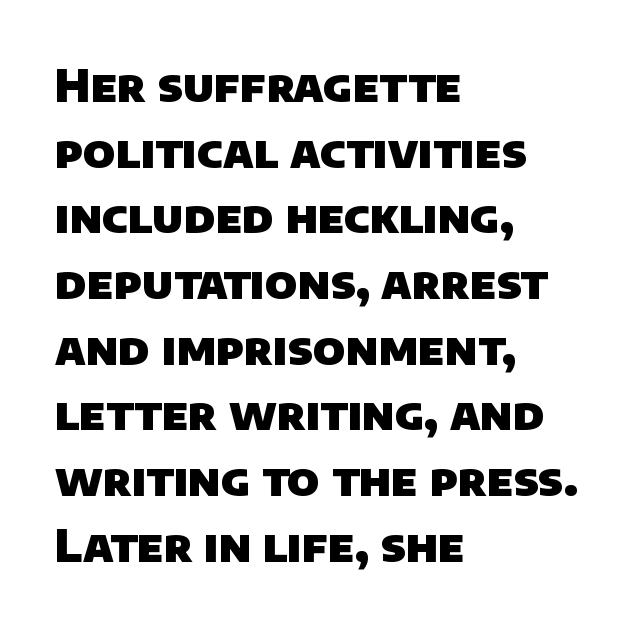
Q: Is the text bold? A: Yes.
Q: Is the typeface a serif or a sans-serif typeface? A: Sans-serif.
Q: Is the text underlined? A: No.
Q: How is the paragraph aligned? A: Left-aligned.
Q: Is the spacing between letters normal or unusually wide? A: Normal.
Q: Is the spacing between lines tight, normal or loose? A: Normal.
Q: Width (condensed, normal, or wide)? A: Normal.
Q: Stroke contrast? A: Low.
Q: x-height? A: Large.
Q: Monospaced? A: No.
